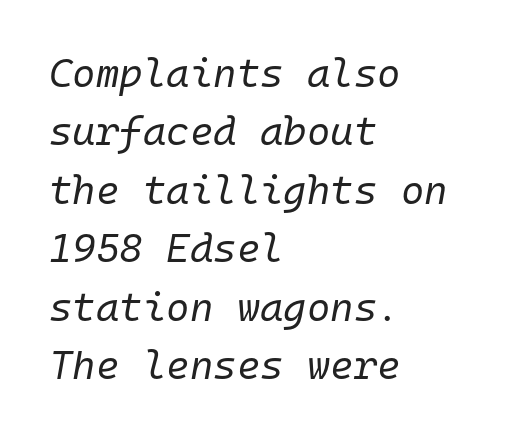
The image shows 40 px regular-weight type, italic (leaning right), monospaced; set left-aligned, normal line spacing (1.46x), normal letter spacing, not underlined; low stroke contrast and a medium x-height.
